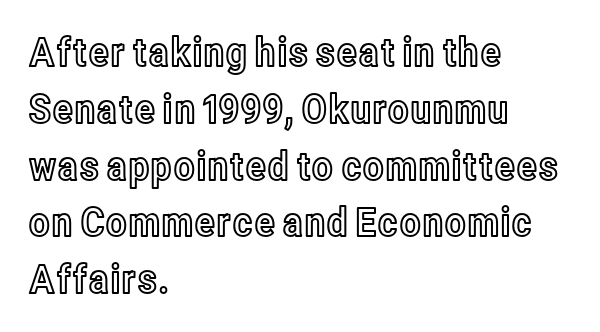
The image shows 40 px condensed type, upright; set left-aligned, normal line spacing (1.42x), normal letter spacing, not underlined; a medium x-height.
